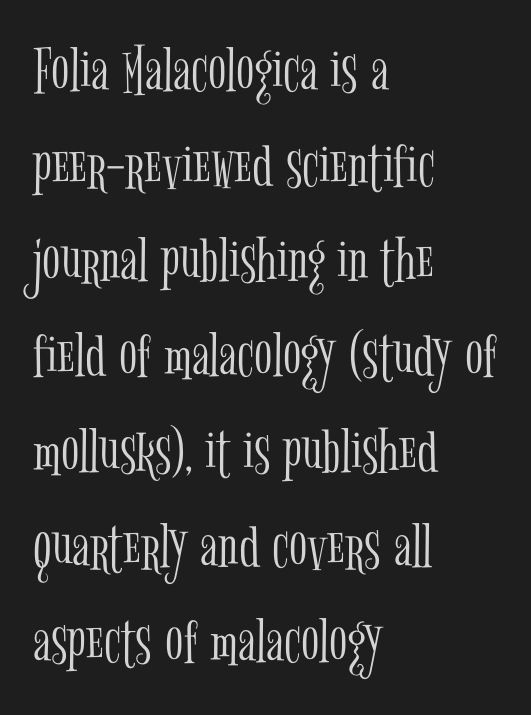
{"serif": "yes", "italic": "no", "bold": "no", "weight": "light", "width": "condensed", "stroke_contrast": "low", "x_height": "medium", "monospaced": "no", "underline": "no", "align": "left", "line_spacing": "normal", "line_spacing_ratio": 1.42, "letter_spacing": "normal", "letter_spacing_em": 0.0, "glyph_px": 67}
